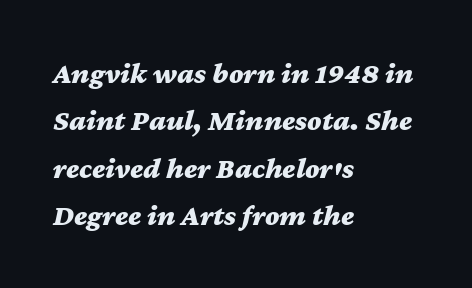
{"italic": "yes", "lean": "right", "slant_degrees": 12, "bold": "yes", "weight": "bold", "width": "wide", "stroke_contrast": "medium", "x_height": "medium", "monospaced": "no", "underline": "no", "align": "left", "line_spacing": "normal", "line_spacing_ratio": 1.58, "letter_spacing": "normal", "letter_spacing_em": 0.0, "glyph_px": 30}
